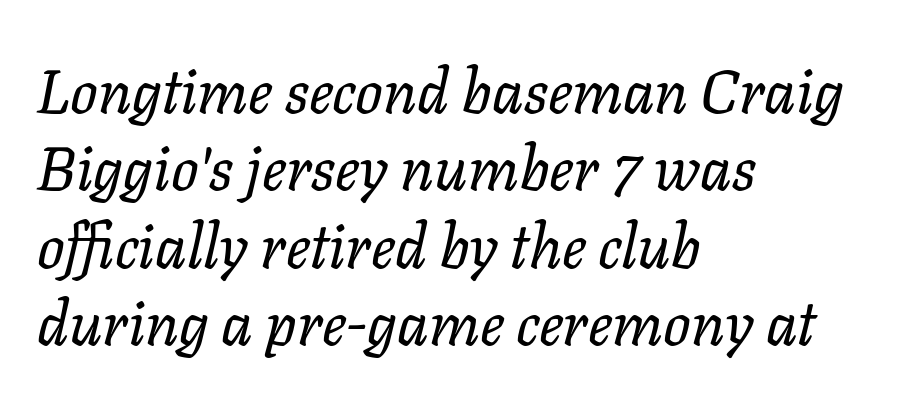
The image shows 61 px regular-weight type, italic (leaning right); set left-aligned, normal line spacing (1.27x), normal letter spacing, not underlined; low stroke contrast and a medium x-height.
